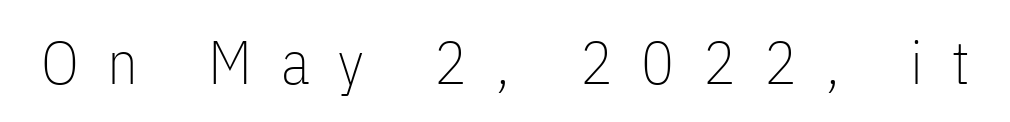
Q: Is the text bold? A: No.
Q: Is the text italic (slanted)? A: No, it is upright.
Q: Is the typeface a serif or a sans-serif typeface? A: Sans-serif.
Q: Is the text underlined? A: No.
Q: Is the spacing between letters normal or unusually wide? A: Unusually wide.
Q: Width (condensed, normal, or wide)? A: Condensed.
Q: Stroke contrast? A: Low.
Q: x-height? A: Medium.
Q: Monospaced? A: No.
